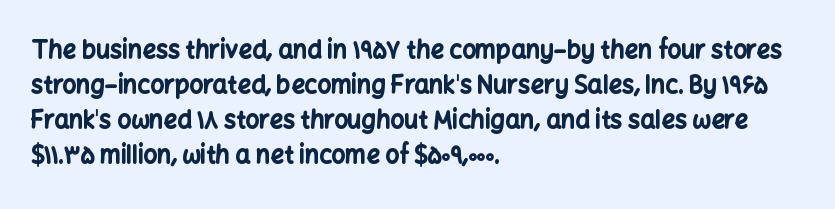
{"italic": "no", "bold": "yes", "underline": "no", "align": "left", "line_spacing": "normal", "line_spacing_ratio": 1.46, "letter_spacing": "normal", "letter_spacing_em": 0.0, "glyph_px": 24}
